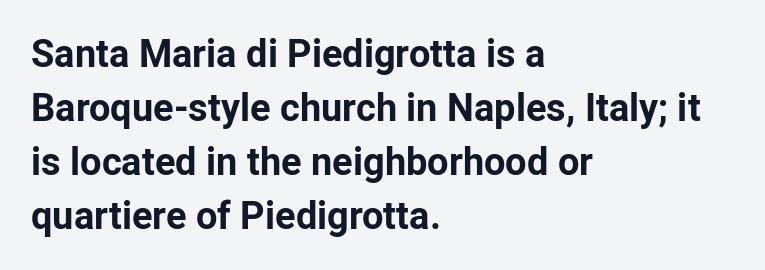
Q: Is the text bold? A: Yes.
Q: Is the text italic (slanted)? A: No, it is upright.
Q: Is the typeface a serif or a sans-serif typeface? A: Sans-serif.
Q: Is the text underlined? A: No.
Q: How is the paragraph aligned? A: Left-aligned.
Q: Is the spacing between letters normal or unusually wide? A: Normal.
Q: Is the spacing between lines tight, normal or loose? A: Normal.
Q: Width (condensed, normal, or wide)? A: Normal.
Q: Stroke contrast? A: Low.
Q: x-height? A: Medium.
Q: Monospaced? A: No.
